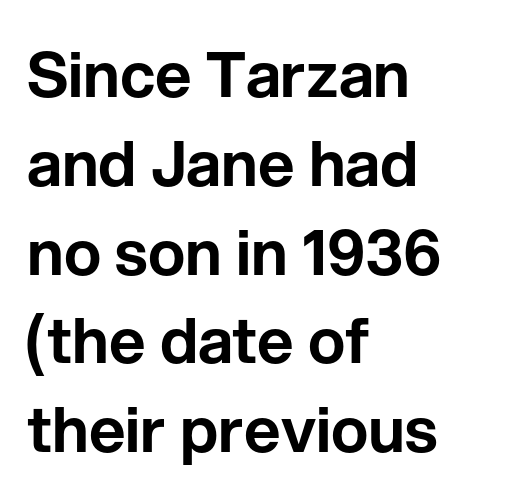
The image shows 63 px sans-serif type, upright; set left-aligned, normal line spacing (1.41x), normal letter spacing, not underlined; low stroke contrast and a medium x-height.
